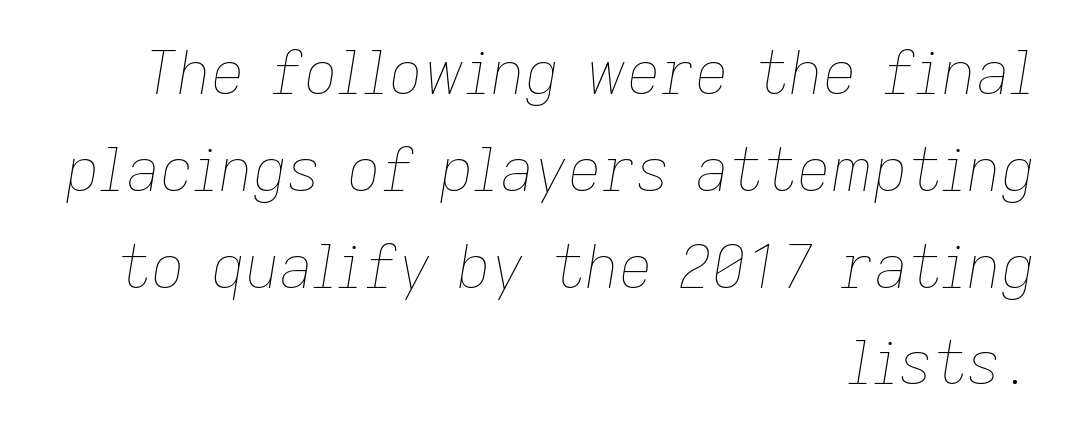
Q: Is the text bold? A: No.
Q: Is the text italic (slanted)? A: Yes, it leans right by about 9 degrees.
Q: Is the text underlined? A: No.
Q: How is the paragraph aligned? A: Right-aligned.
Q: Is the spacing between letters normal or unusually wide? A: Normal.
Q: Is the spacing between lines tight, normal or loose? A: Normal.
Q: Width (condensed, normal, or wide)? A: Normal.
Q: Stroke contrast? A: Low.
Q: x-height? A: Medium.
Q: Monospaced? A: No.
